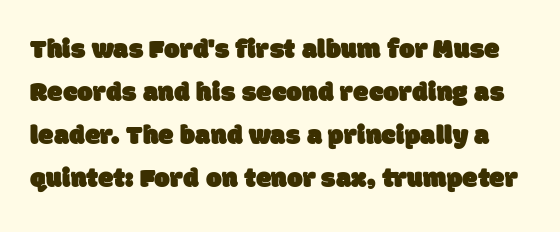
Q: Is the typeface a serif or a sans-serif typeface? A: Sans-serif.
Q: Is the text underlined? A: No.
Q: Is the spacing between letters normal or unusually wide? A: Normal.
Q: Is the spacing between lines tight, normal or loose? A: Normal.
Q: Width (condensed, normal, or wide)? A: Normal.
Q: Stroke contrast? A: Low.
Q: x-height? A: Large.
Q: Monospaced? A: No.
